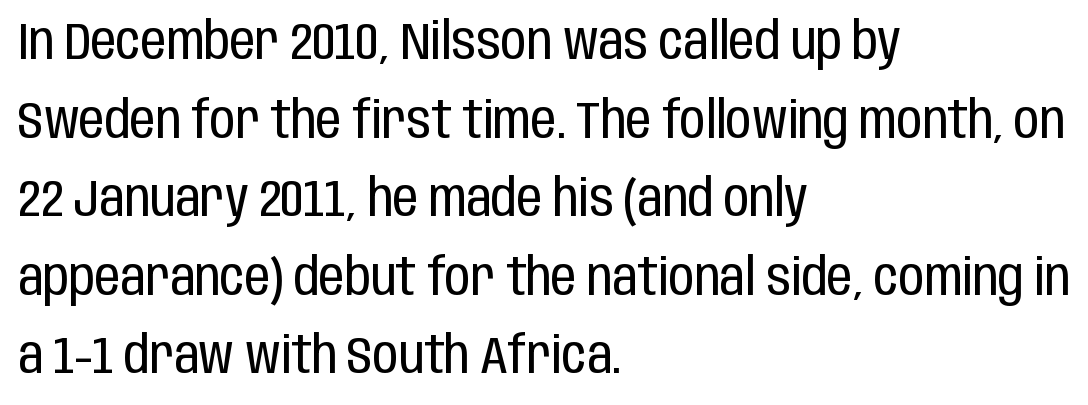
Q: Is the text bold? A: No.
Q: Is the text italic (slanted)? A: No, it is upright.
Q: Is the typeface a serif or a sans-serif typeface? A: Sans-serif.
Q: Is the text underlined? A: No.
Q: How is the paragraph aligned? A: Left-aligned.
Q: Is the spacing between letters normal or unusually wide? A: Normal.
Q: Is the spacing between lines tight, normal or loose? A: Normal.
Q: Width (condensed, normal, or wide)? A: Condensed.
Q: Stroke contrast? A: Low.
Q: x-height? A: Large.
Q: Monospaced? A: No.
